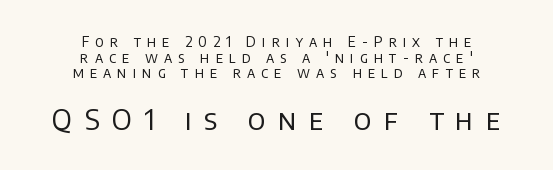
Q: Is the text bold? A: No.
Q: Is the text italic (slanted)? A: No, it is upright.
Q: Is the typeface a serif or a sans-serif typeface? A: Sans-serif.
Q: Is the text underlined? A: No.
Q: How is the paragraph aligned? A: Centered.
Q: Is the spacing between letters normal or unusually wide? A: Unusually wide.
Q: Is the spacing between lines tight, normal or loose? A: Tight.
Q: Which block of text is set in a larger size, the first (top) or the second (bottom)? A: The second (bottom) one.
Q: Width (condensed, normal, or wide)? A: Normal.
Q: Stroke contrast? A: Low.
Q: x-height? A: Large.
Q: Monospaced? A: No.
